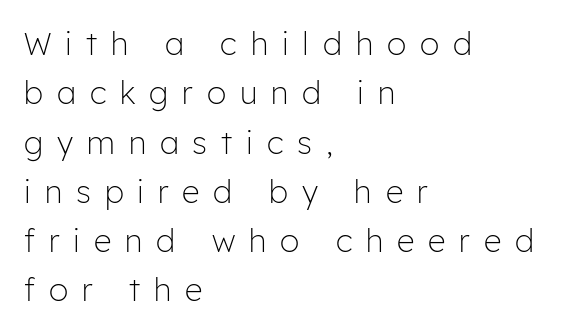
{"serif": "no", "italic": "no", "bold": "no", "weight": "light", "width": "normal", "stroke_contrast": "low", "x_height": "medium", "monospaced": "no", "underline": "no", "align": "left", "line_spacing": "normal", "line_spacing_ratio": 1.59, "letter_spacing": "wide", "letter_spacing_em": 0.45, "glyph_px": 31}
